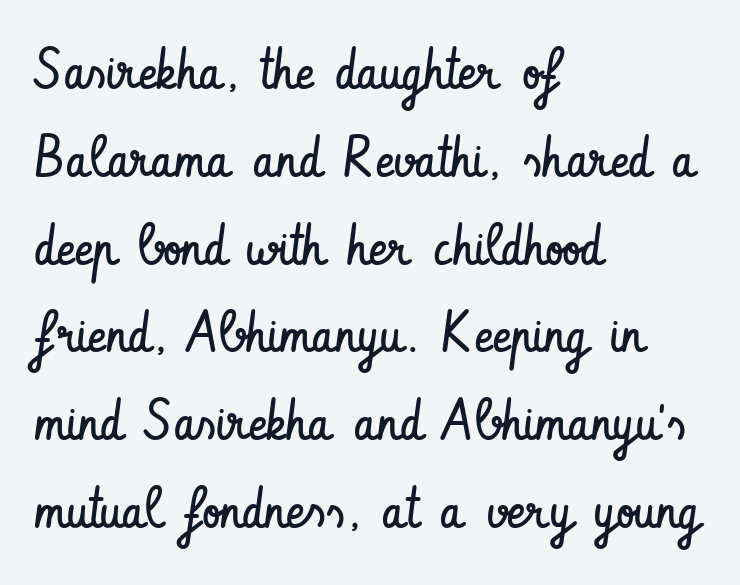
{"serif": "no", "italic": "no", "bold": "no", "weight": "regular", "width": "condensed", "stroke_contrast": "low", "x_height": "small", "monospaced": "no", "underline": "no", "align": "left", "line_spacing": "normal", "line_spacing_ratio": 1.54, "letter_spacing": "normal", "letter_spacing_em": 0.0, "glyph_px": 57}
